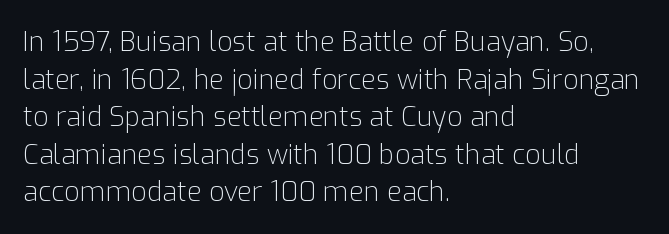
Notice how the stems are strictly vertical — no italics here. A bare baseline throughout the passage. Inter-character spacing is left at the font's built-in metrics. Vertical spacing — default. The ragged edge is on the right, which tells us the setting is flush left. The font sits on the lighter half of the weight spectrum, regular included.
